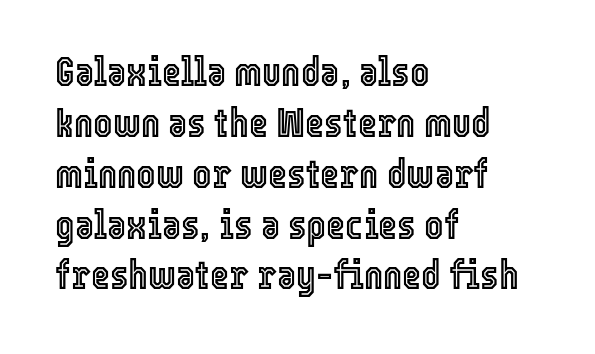
{"italic": "no", "width": "condensed", "x_height": "medium", "monospaced": "no", "underline": "no", "align": "left", "line_spacing_ratio": 1.24, "letter_spacing": "normal", "letter_spacing_em": 0.0, "glyph_px": 41}
